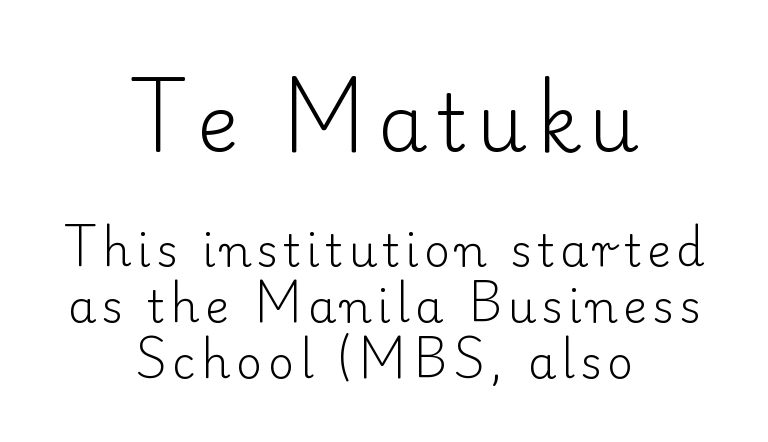
Q: Is the text bold? A: No.
Q: Is the text italic (slanted)? A: No, it is upright.
Q: Is the text underlined? A: No.
Q: How is the paragraph aligned? A: Centered.
Q: Which block of text is set in a larger size, the first (top) or the second (bottom)? A: The first (top) one.
Q: Width (condensed, normal, or wide)? A: Normal.
Q: Stroke contrast? A: Low.
Q: x-height? A: Small.
Q: Monospaced? A: No.
